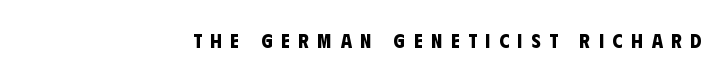
Unmarked baselines from the first word to the last. These lines carry a lot of weight — the face is fully bold. A typesetter would call this heavily tracked-out type.
